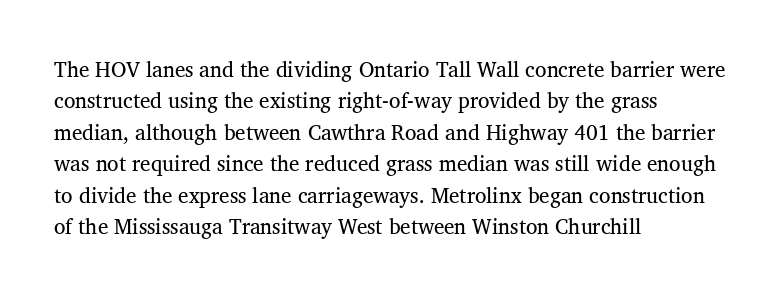
Each row of text sits above clean, open space. Italic? Not at all — the glyphs are vertical. Typeset ragged right — the left edge is the straight one. Each word holds together tightly as a unit, with standard inter-letter gaps. Interline gaps are of average width in this sample.
